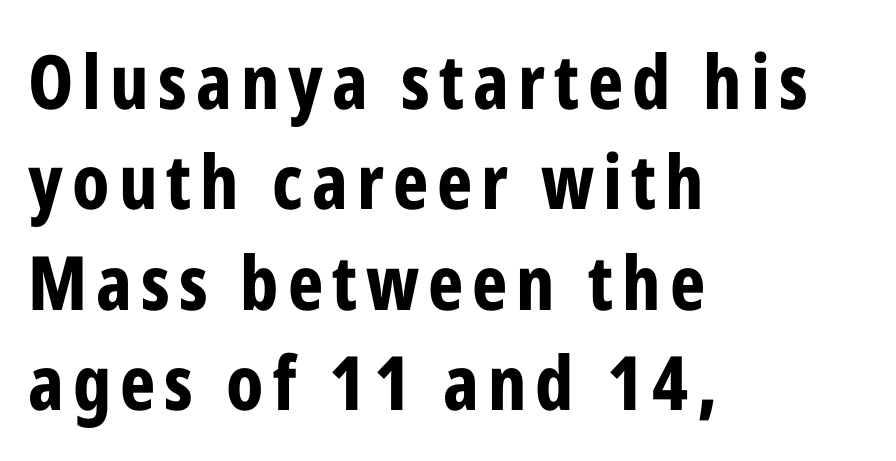
{"serif": "no", "italic": "no", "bold": "yes", "weight": "bold", "width": "condensed", "stroke_contrast": "low", "x_height": "medium", "monospaced": "no", "underline": "no", "align": "left", "line_spacing": "normal", "line_spacing_ratio": 1.34, "glyph_px": 75}
